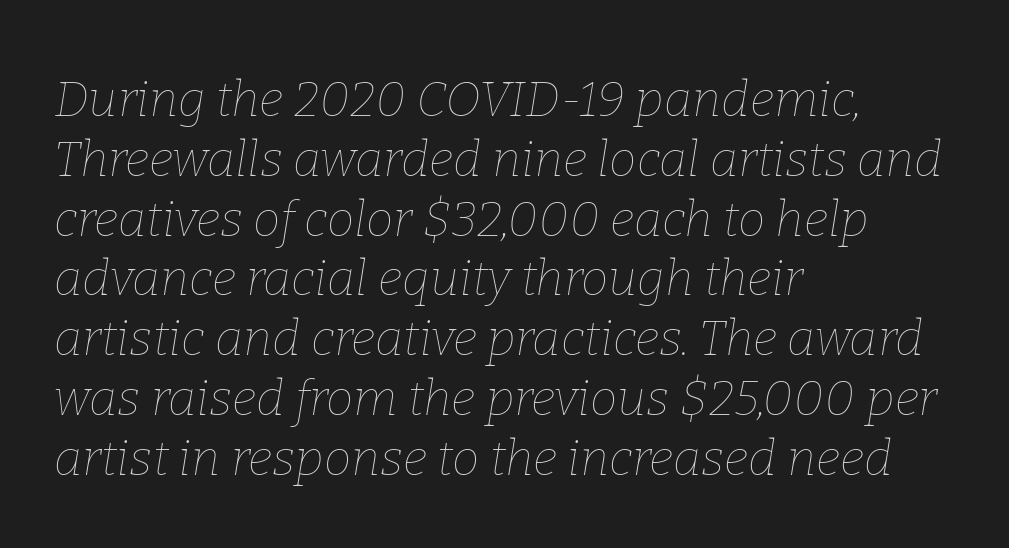
An italicized treatment has been applied to the whole sample. The weight would be labelled regular, book, light, or lighter still. The face used here is proportionally spaced, like ordinary book or web type. This rendering features lettering with no underline. Nobody touched the tracking dial on this one. The passage is arranged the way most books set body copy — flush left.
